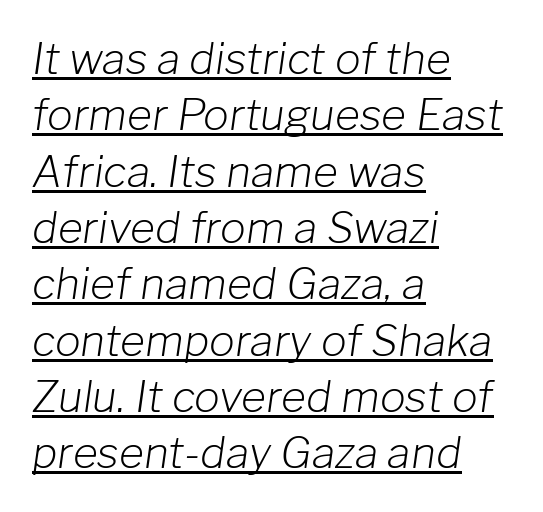
Q: Is the text bold? A: No.
Q: Is the text italic (slanted)? A: Yes, it leans right by about 8 degrees.
Q: Is the text underlined? A: Yes.
Q: How is the paragraph aligned? A: Left-aligned.
Q: Is the spacing between letters normal or unusually wide? A: Normal.
Q: Is the spacing between lines tight, normal or loose? A: Normal.
Q: Width (condensed, normal, or wide)? A: Normal.
Q: Stroke contrast? A: Low.
Q: x-height? A: Medium.
Q: Monospaced? A: No.
